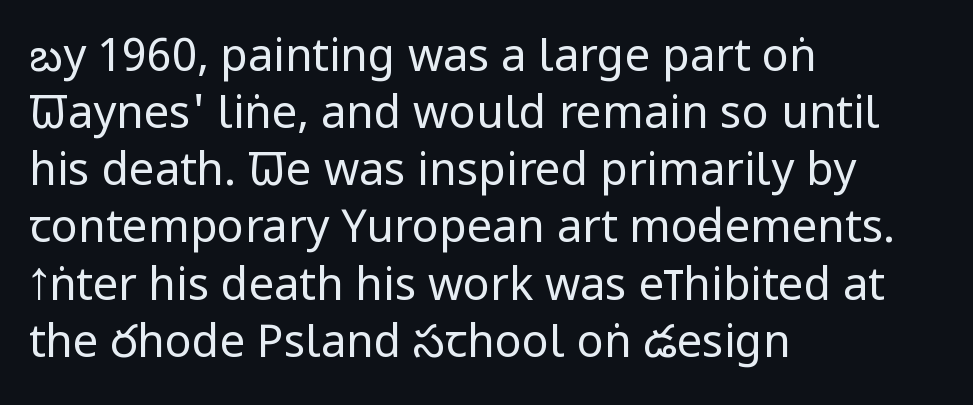
Q: Is the text bold? A: No.
Q: Is the text italic (slanted)? A: No, it is upright.
Q: Is the typeface a serif or a sans-serif typeface? A: Sans-serif.
Q: Is the text underlined? A: No.
Q: How is the paragraph aligned? A: Left-aligned.
Q: Is the spacing between letters normal or unusually wide? A: Normal.
Q: Is the spacing between lines tight, normal or loose? A: Normal.
Q: Width (condensed, normal, or wide)? A: Condensed.
Q: Stroke contrast? A: Low.
Q: x-height? A: Large.
Q: Monospaced? A: No.
